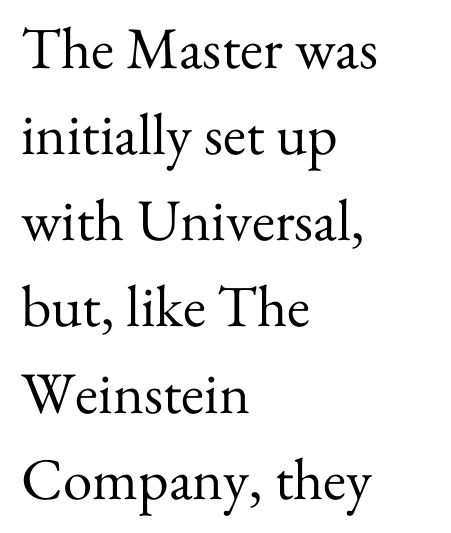
The image shows 59 px regular-weight serif type, upright; set left-aligned, normal line spacing (1.46x), normal letter spacing, not underlined; medium stroke contrast and a small x-height.
